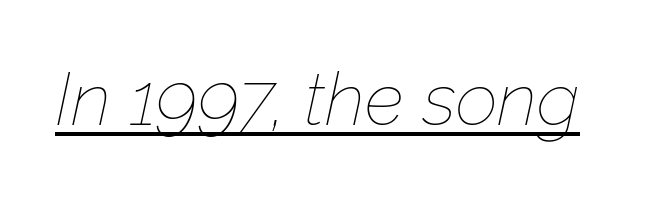
Q: Is the text bold? A: No.
Q: Is the text italic (slanted)? A: Yes, it leans right by about 12 degrees.
Q: Is the text underlined? A: Yes.
Q: Is the spacing between letters normal or unusually wide? A: Normal.
Q: Width (condensed, normal, or wide)? A: Normal.
Q: Stroke contrast? A: Low.
Q: x-height? A: Medium.
Q: Monospaced? A: No.
